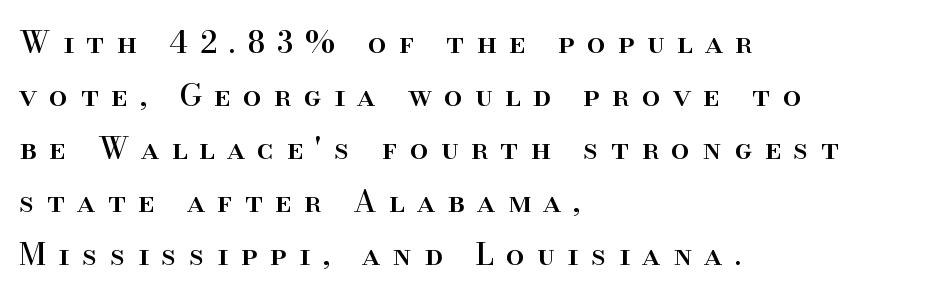
Q: Is the text italic (slanted)? A: No, it is upright.
Q: Is the typeface a serif or a sans-serif typeface? A: Serif.
Q: Is the text underlined? A: No.
Q: How is the paragraph aligned? A: Left-aligned.
Q: Is the spacing between letters normal or unusually wide? A: Unusually wide.
Q: Width (condensed, normal, or wide)? A: Normal.
Q: Stroke contrast? A: High.
Q: x-height? A: Small.
Q: Monospaced? A: No.
